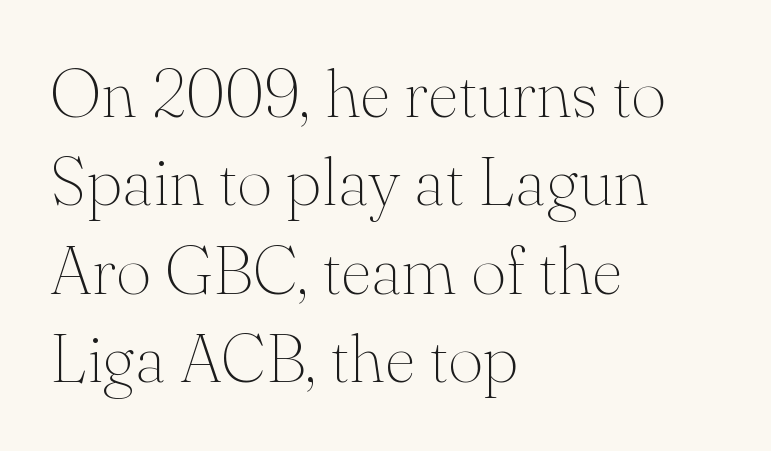
{"serif": "yes", "italic": "no", "bold": "no", "weight": "thin", "width": "normal", "stroke_contrast": "medium", "x_height": "small", "monospaced": "no", "underline": "no", "align": "left", "line_spacing": "normal", "line_spacing_ratio": 1.3, "letter_spacing": "normal", "letter_spacing_em": 0.0, "glyph_px": 68}
